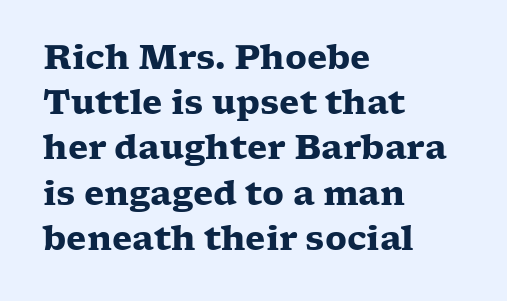
Q: Is the text bold? A: Yes.
Q: Is the text italic (slanted)? A: No, it is upright.
Q: Is the typeface a serif or a sans-serif typeface? A: Serif.
Q: Is the text underlined? A: No.
Q: How is the paragraph aligned? A: Left-aligned.
Q: Is the spacing between letters normal or unusually wide? A: Normal.
Q: Is the spacing between lines tight, normal or loose? A: Normal.
Q: Width (condensed, normal, or wide)? A: Wide.
Q: Stroke contrast? A: Low.
Q: x-height? A: Medium.
Q: Monospaced? A: No.
